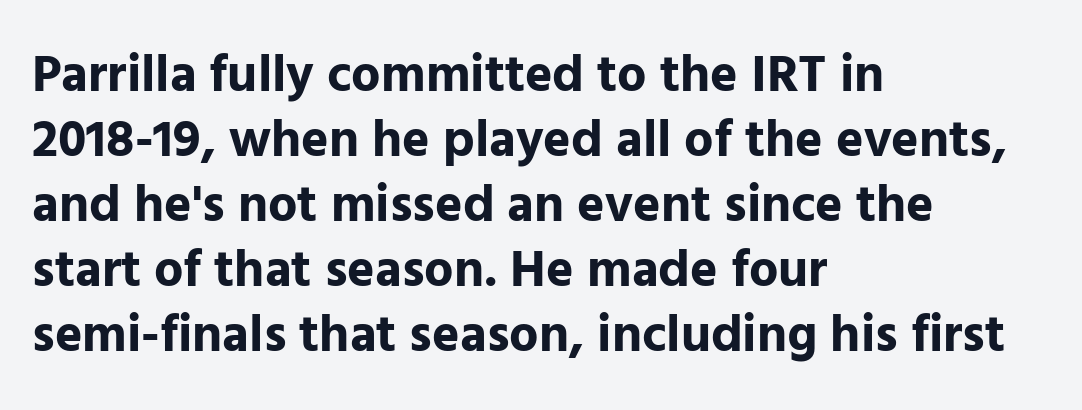
{"serif": "no", "italic": "no", "bold": "yes", "weight": "bold", "width": "normal", "stroke_contrast": "low", "x_height": "medium", "monospaced": "no", "underline": "no", "align": "left", "line_spacing": "normal", "line_spacing_ratio": 1.25, "letter_spacing": "normal", "letter_spacing_em": 0.0, "glyph_px": 52}
